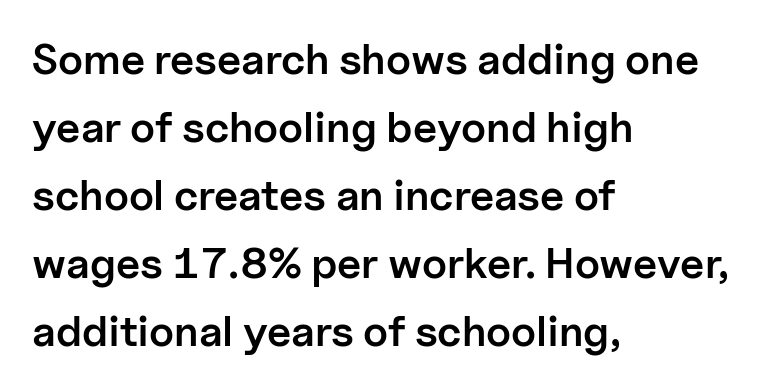
Q: Is the text bold? A: Semi-bold.
Q: Is the text italic (slanted)? A: No, it is upright.
Q: Is the typeface a serif or a sans-serif typeface? A: Sans-serif.
Q: Is the text underlined? A: No.
Q: How is the paragraph aligned? A: Left-aligned.
Q: Is the spacing between letters normal or unusually wide? A: Normal.
Q: Is the spacing between lines tight, normal or loose? A: Normal.
Q: Width (condensed, normal, or wide)? A: Normal.
Q: Stroke contrast? A: Low.
Q: x-height? A: Medium.
Q: Monospaced? A: No.
